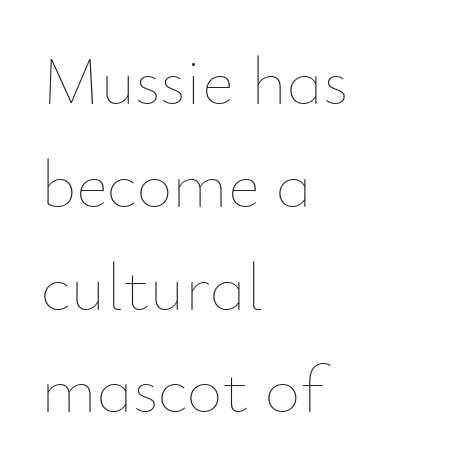
Line spacing here is normal. Casual observation: everything's shoved over to the left. Short note: letters normally spaced. The string is rendered with underlining switched off. This is roman type, the default non-slanted kind.
